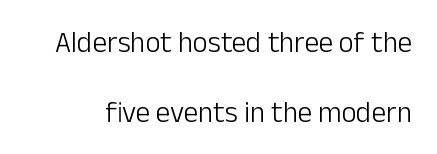
Posture: upright roman. These lines keep a tight, regular rhythm from letter to letter. Reading down the column, the eye jumps a long way to each next line. The passage shown is typeset with a sans-serif family. The face looks like a standard text weight, possibly lighter.
